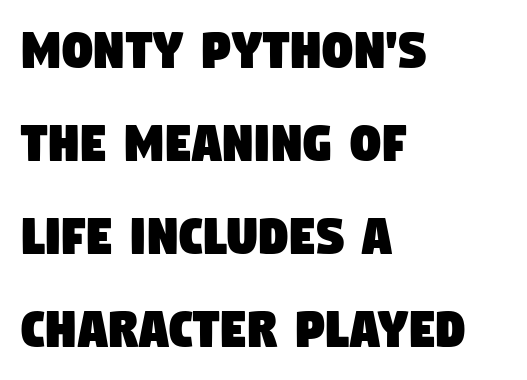
Each letter's strokes conclude bluntly, with no projecting serifs. Think of a printed novel: that variable character pitch is what you see here. Rows of type keep a routine distance in the vertical direction. A bare baseline throughout the passage. Teacher's note: observe the even left margin — that is flush-left alignment.
